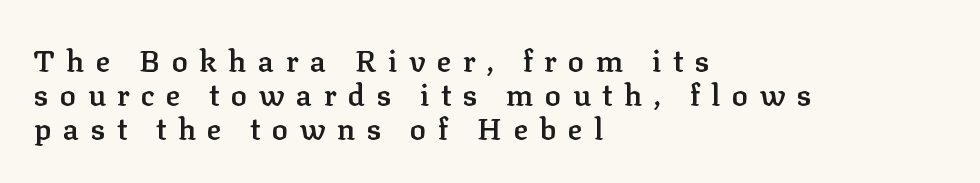
Reading down the column, the eye jumps only a short way to each next line. All the whitespace from short lines collects on the right. The typeface chosen for these lines features serifs. The glyphs are unaccompanied by any horizontal stroke below them. Inter-character spacing is expanded well beyond the font's built-in metrics.
